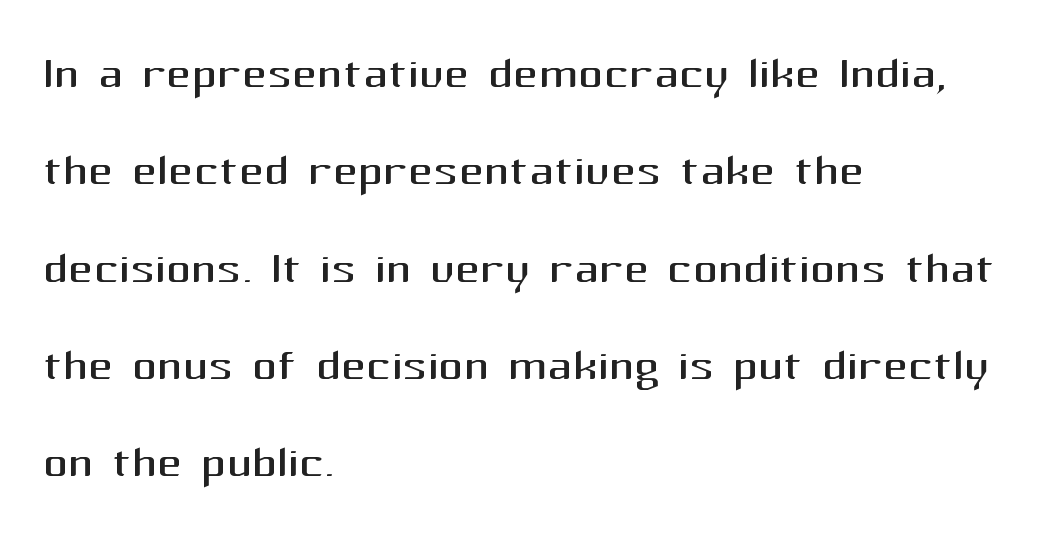
The image shows 62 px regular-weight sans-serif type, upright; set left-aligned, normal line spacing (1.57x), normal letter spacing, not underlined; medium stroke contrast and a medium x-height.
